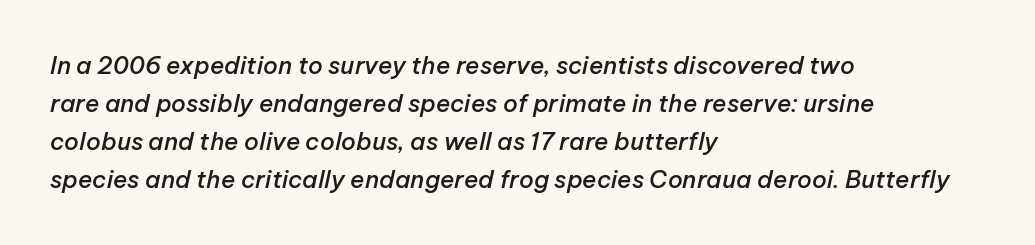
{"italic": "yes", "lean": "right", "slant_degrees": 12, "bold": "semi", "underline": "no", "align": "left", "line_spacing": "normal", "line_spacing_ratio": 1.58, "letter_spacing": "normal", "letter_spacing_em": 0.0, "glyph_px": 24}
